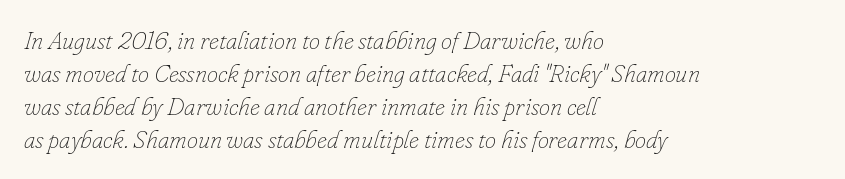
Q: Is the text bold? A: No.
Q: Is the text italic (slanted)? A: Yes, it leans right by about 16 degrees.
Q: Is the text underlined? A: No.
Q: How is the paragraph aligned? A: Left-aligned.
Q: Is the spacing between letters normal or unusually wide? A: Normal.
Q: Is the spacing between lines tight, normal or loose? A: Normal.
